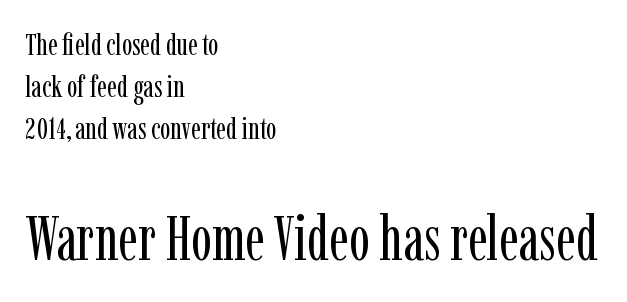
{"serif": "yes", "italic": "no", "bold": "no", "weight": "regular", "width": "condensed", "stroke_contrast": "low", "x_height": "medium", "monospaced": "no", "underline": "no", "align": "left", "line_spacing": "normal", "line_spacing_ratio": 1.36, "letter_spacing": "normal", "letter_spacing_em": 0.0, "larger_block": "second", "size_ratio": 2.0, "glyph_px": 62}
